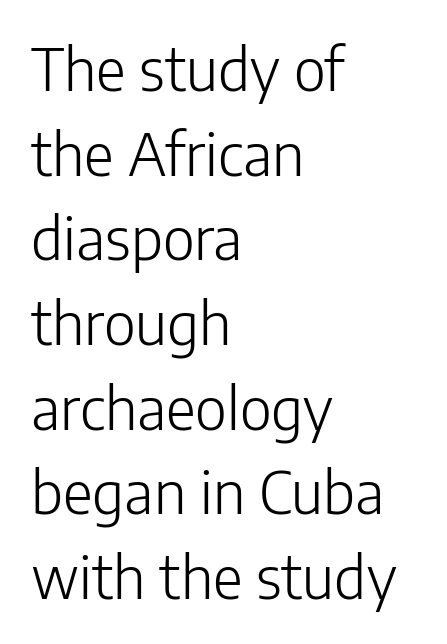
The image shows 58 px light sans-serif type, upright; set left-aligned, normal line spacing (1.46x), normal letter spacing, not underlined; low stroke contrast and a medium x-height.
